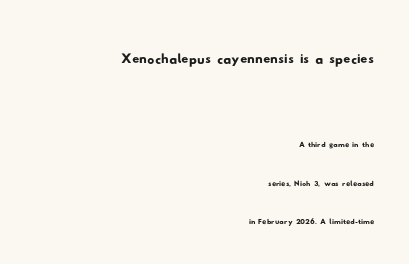
{"serif": "no", "width": "wide", "stroke_contrast": "low", "x_height": "small", "monospaced": "no", "underline": "no", "align": "right", "line_spacing": "loose", "line_spacing_ratio": 1.94, "letter_spacing": "normal", "letter_spacing_em": 0.0, "larger_block": "first", "size_ratio": 1.75, "glyph_px": 35}
